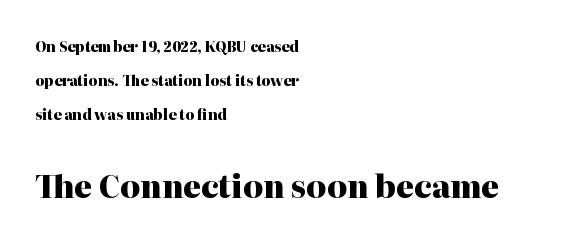
{"serif": "yes", "italic": "no", "bold": "yes", "weight": "heavy", "width": "normal", "stroke_contrast": "high", "x_height": "medium", "monospaced": "no", "underline": "no", "align": "left", "line_spacing": "loose", "line_spacing_ratio": 2.42, "letter_spacing": "normal", "letter_spacing_em": 0.0, "larger_block": "second", "size_ratio": 2.21, "glyph_px": 31}
